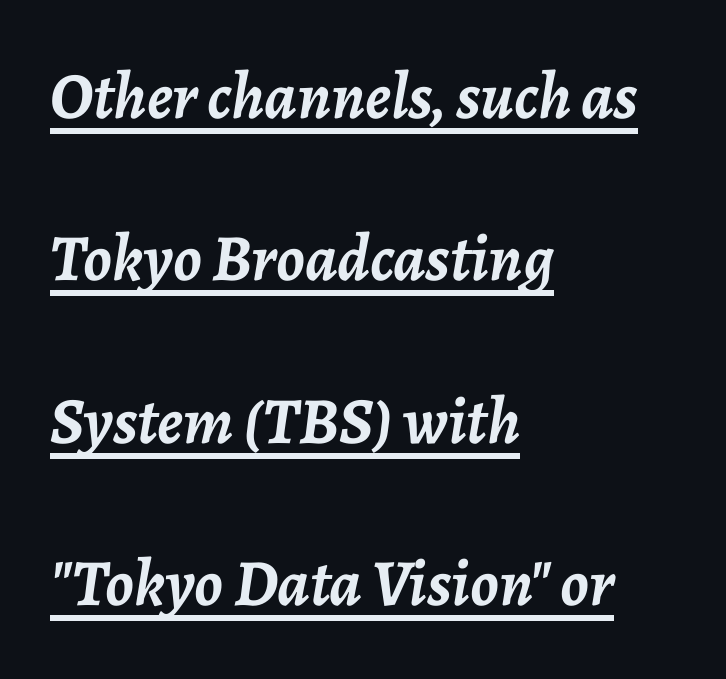
{"italic": "yes", "lean": "right", "slant_degrees": 7, "bold": "yes", "weight": "semibold", "width": "normal", "stroke_contrast": "low", "x_height": "medium", "monospaced": "no", "underline": "yes", "align": "left", "line_spacing": "loose", "line_spacing_ratio": 2.46, "letter_spacing": "normal", "letter_spacing_em": 0.0, "glyph_px": 66}
